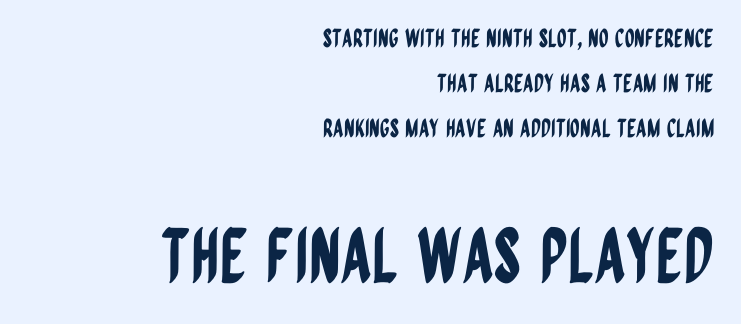
The lines in this sample share a right terminus and differ only in where they begin. Tall strokes in this sample are plumb rather than angled. The face used here is a sans, in the tradition of grotesques and geometrics. You get the small type first, then a jump to larger type. Glance below the letters and you will spot only blank space. The passage shown is typed in a proportional face where columns would drift.
